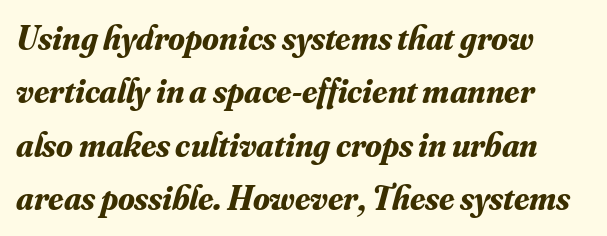
Q: Is the text bold? A: Yes.
Q: Is the text italic (slanted)? A: Yes, it leans right by about 16 degrees.
Q: Is the typeface a serif or a sans-serif typeface? A: Serif.
Q: Is the text underlined? A: No.
Q: Is the spacing between letters normal or unusually wide? A: Normal.
Q: Is the spacing between lines tight, normal or loose? A: Normal.
Q: Width (condensed, normal, or wide)? A: Normal.
Q: Stroke contrast? A: Medium.
Q: x-height? A: Small.
Q: Monospaced? A: No.
